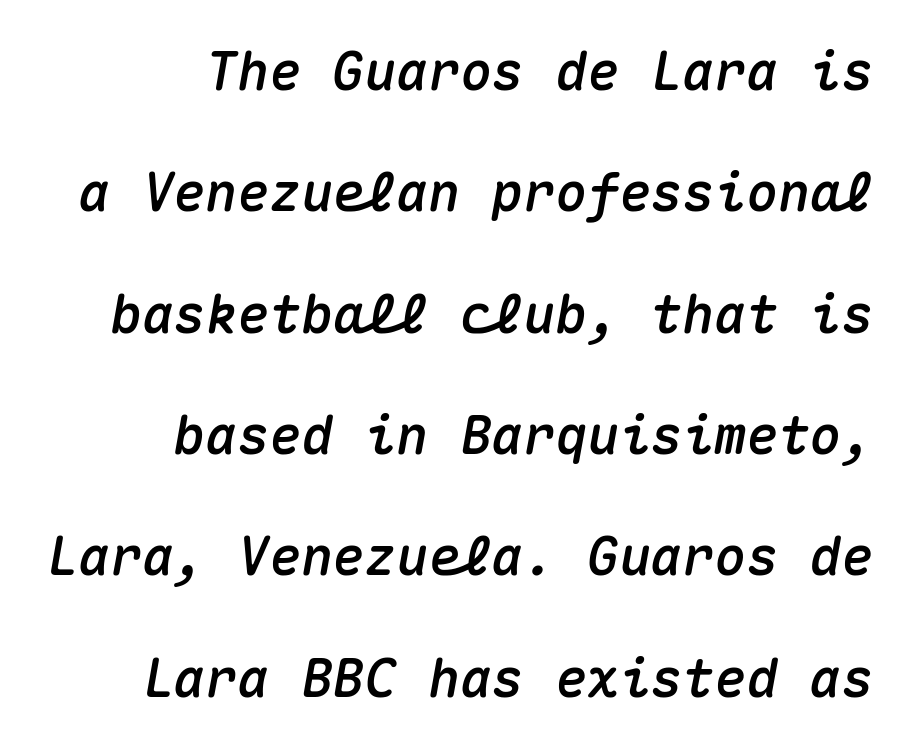
The image shows 53 px text type, italic (leaning right), monospaced; set right-aligned, loose line spacing (2.29x), normal letter spacing, not underlined; medium stroke contrast and a medium x-height.
